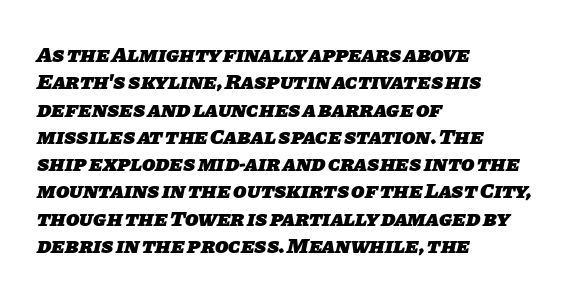
Does extra space separate the letters? No, they use regular spacing. Stroke thickness is high; the sample reads as a true bold. The paragraph shown leans on its left margin. This rendering features lettering with no underline.
